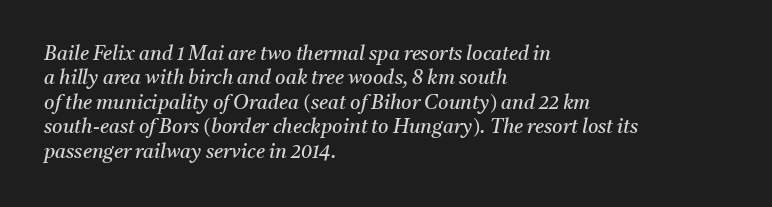
Characters follow at the spacing the type designer built in. Heaviness? Minimal to ordinary, like unemphasized prose. Quick note: underline off. Is the block centered? No — it sits flush against the left margin. There's an unmistakable incline to the writing here.
